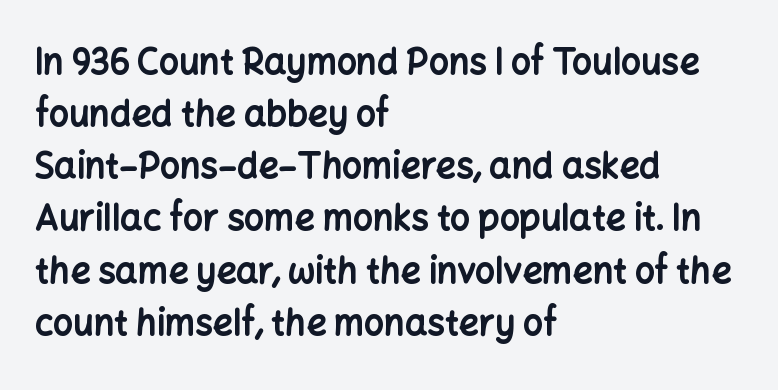
{"serif": "no", "italic": "no", "bold": "yes", "weight": "bold", "width": "normal", "stroke_contrast": "low", "x_height": "medium", "monospaced": "no", "underline": "no", "align": "left", "line_spacing": "normal", "line_spacing_ratio": 1.49, "letter_spacing": "normal", "letter_spacing_em": 0.0, "glyph_px": 35}
